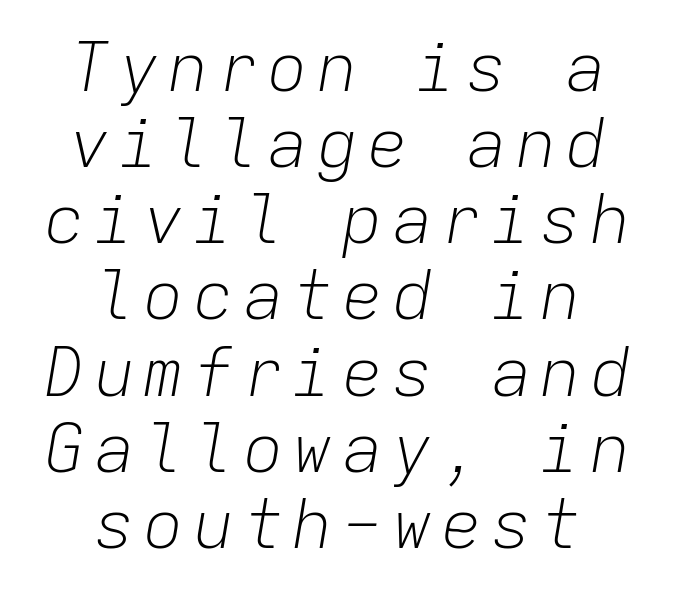
{"italic": "yes", "lean": "right", "slant_degrees": 9, "bold": "no", "weight": "light", "width": "normal", "stroke_contrast": "low", "x_height": "medium", "monospaced": "yes", "underline": "no", "align": "center", "line_spacing": "tight", "line_spacing_ratio": 1.12, "glyph_px": 68}
